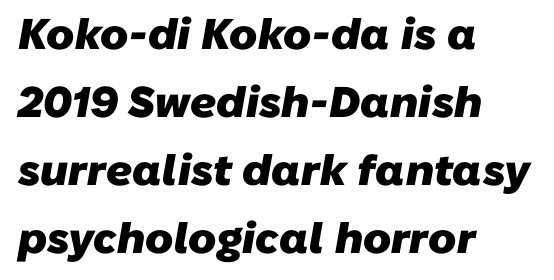
Q: Is the text bold? A: Yes.
Q: Is the typeface a serif or a sans-serif typeface? A: Sans-serif.
Q: Is the text underlined? A: No.
Q: How is the paragraph aligned? A: Left-aligned.
Q: Is the spacing between letters normal or unusually wide? A: Normal.
Q: Is the spacing between lines tight, normal or loose? A: Normal.
Q: Width (condensed, normal, or wide)? A: Normal.
Q: Stroke contrast? A: Low.
Q: x-height? A: Medium.
Q: Monospaced? A: No.
